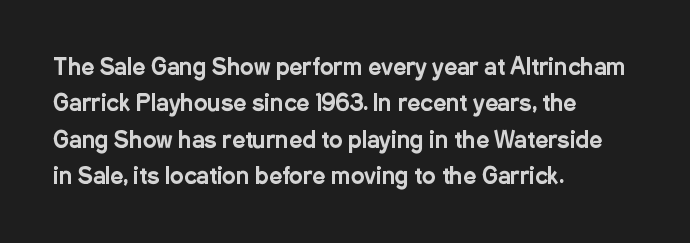
Style check: upright. Honestly, the letter spacing is just normal — you wouldn't notice it. Short and long lines alike share a common starting point at left. Any mark beneath the type? The region is blank. Interline gaps are of average width in this sample.
